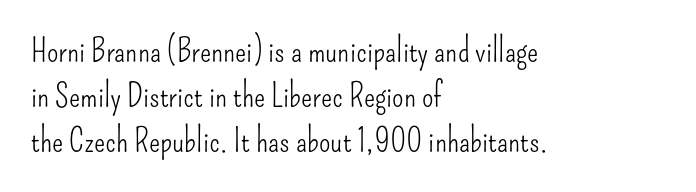
Regarding leading, the lines here are spaced in the standard way. Does extra space separate the letters? No, they use regular spacing. Examine the stroke ends and you'll find no serifs. Is the block centered? No — it sits flush against the left margin. The passage shown is not underscored anywhere. Every character sits straight up, as roman type does.
